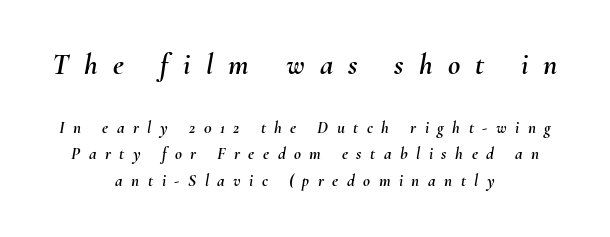
{"italic": "yes", "lean": "right", "slant_degrees": 10, "width": "normal", "stroke_contrast": "medium", "x_height": "small", "monospaced": "no", "underline": "no", "align": "center", "line_spacing": "normal", "line_spacing_ratio": 1.56, "letter_spacing": "wide", "letter_spacing_em": 0.5, "larger_block": "first", "size_ratio": 1.76, "glyph_px": 30}
